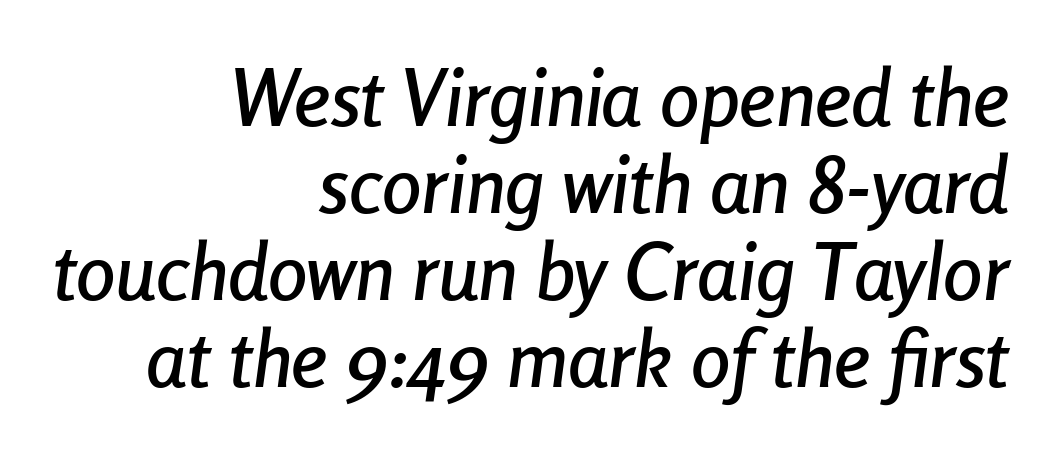
{"italic": "yes", "lean": "right", "slant_degrees": 8, "width": "condensed", "stroke_contrast": "low", "x_height": "medium", "monospaced": "no", "underline": "no", "align": "right", "line_spacing": "tight", "line_spacing_ratio": 1.1, "letter_spacing": "normal", "letter_spacing_em": 0.0, "glyph_px": 79}
